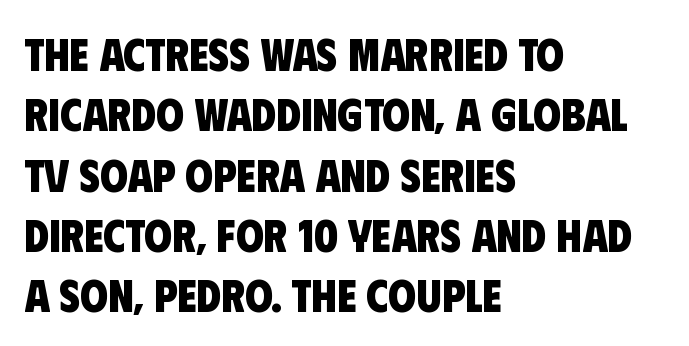
In terms of letterspacing, this is plain default setting. You'd pick this weight for a headline — it's a proper bold. Only glyphs here, with clear space below each row. Character widths vary here, with narrow letters taking less room than wide ones. Short and long lines alike share a common starting point at left.
